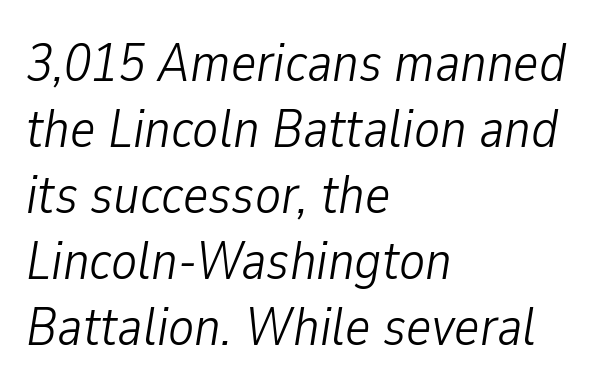
{"italic": "yes", "lean": "right", "slant_degrees": 9, "bold": "no", "weight": "light", "width": "condensed", "stroke_contrast": "low", "x_height": "medium", "monospaced": "no", "underline": "no", "align": "left", "line_spacing_ratio": 1.22, "letter_spacing": "normal", "letter_spacing_em": 0.0, "glyph_px": 54}
